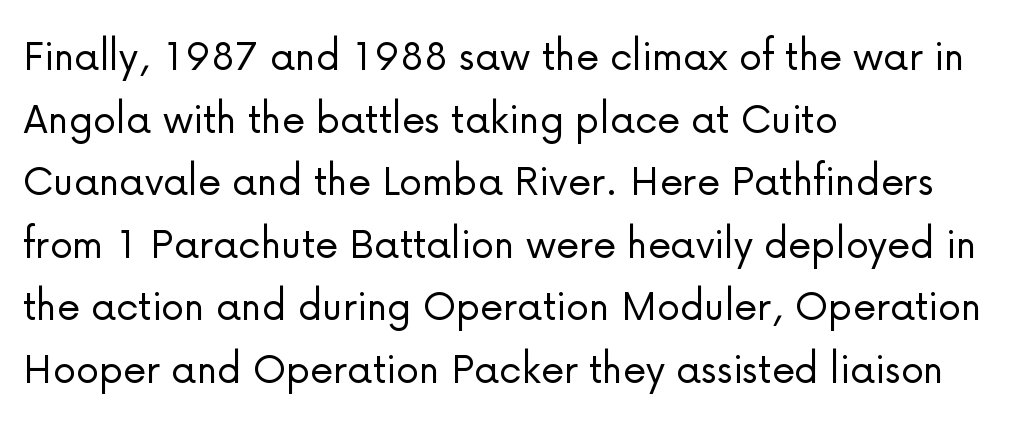
{"serif": "no", "italic": "no", "bold": "no", "weight": "light", "width": "normal", "stroke_contrast": "low", "x_height": "medium", "monospaced": "no", "underline": "no", "align": "left", "line_spacing": "normal", "line_spacing_ratio": 1.33, "letter_spacing": "normal", "letter_spacing_em": 0.0, "glyph_px": 47}
